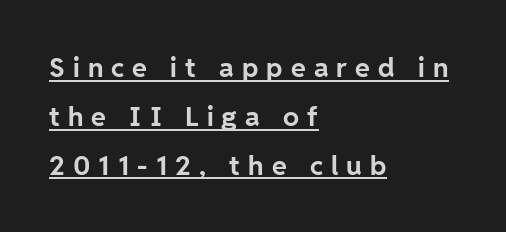
The image shows 27 px bold type, upright; set left-aligned, line spacing 1.81x, unusually wide letter spacing (+0.3 em), underlined.
